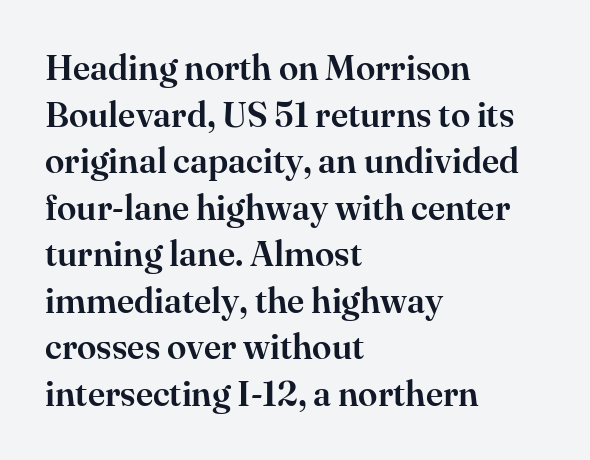
{"serif": "yes", "italic": "no", "width": "normal", "stroke_contrast": "high", "x_height": "small", "monospaced": "no", "underline": "no", "align": "left", "line_spacing": "normal", "line_spacing_ratio": 1.33, "letter_spacing": "normal", "letter_spacing_em": 0.0, "glyph_px": 35}
